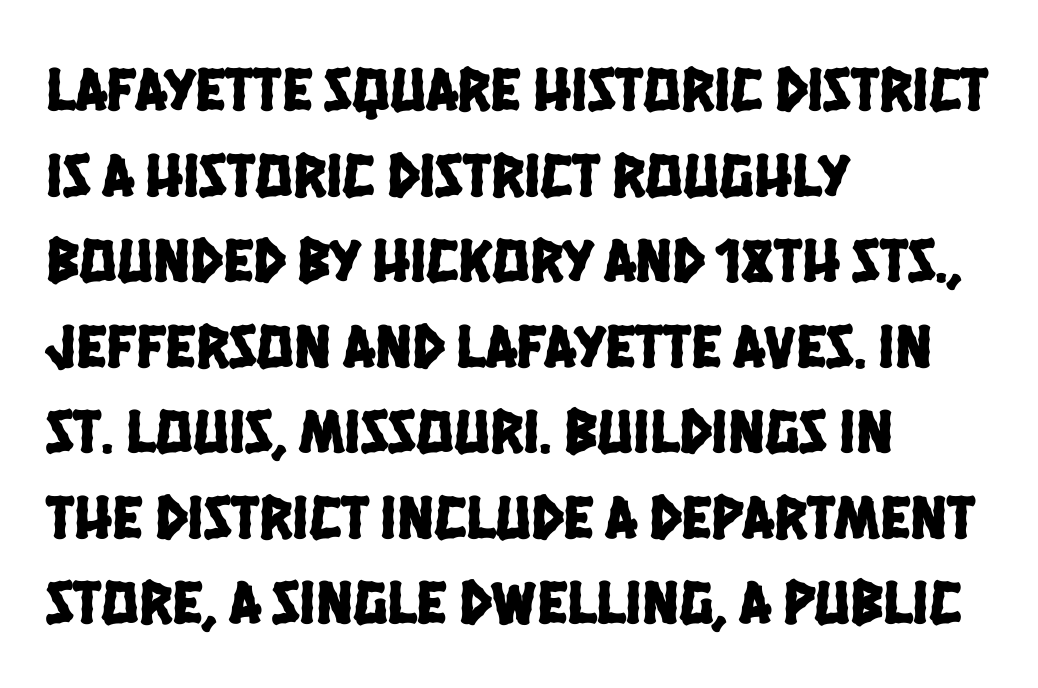
The image shows 62 px condensed sans-serif type; set left-aligned, normal line spacing (1.38x), normal letter spacing, not underlined; low stroke contrast and a large x-height.
